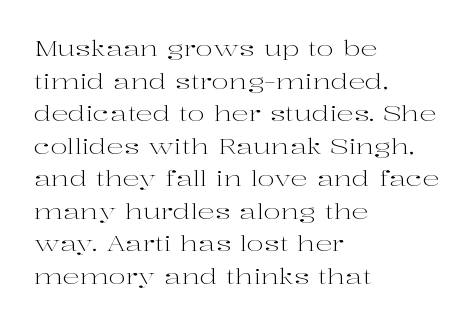
The axis of the letterforms is exactly vertical. Here the glyphs are tracked normally, forming tight word shapes. Descenders hang freely into open space. Line beginnings align vertically; line endings do not. The rows are spaced the way most documents space them.
